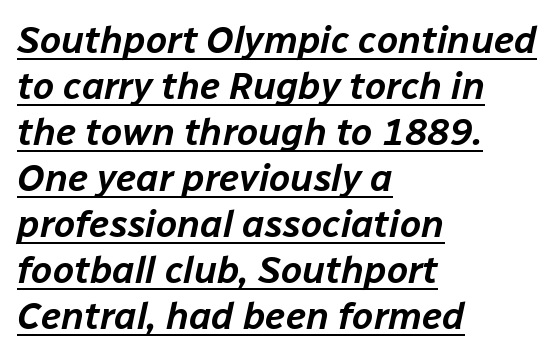
Horizontally, the lines are justified to the leading edge only. The typesetter has applied underlining to the passage shown. Italic? Definitely — the glyphs are oblique. A typesetter would call this proportional, since set widths differ per character.
